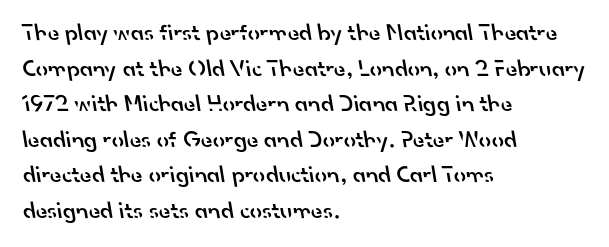
The image shows 24 px text type; set left-aligned, normal line spacing (1.48x), normal letter spacing, not underlined.
